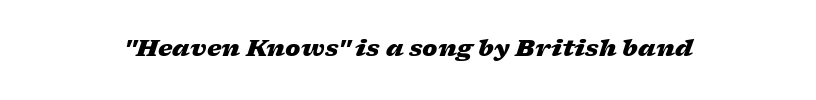
{"italic": "yes", "lean": "right", "slant_degrees": 17, "bold": "yes", "underline": "no", "letter_spacing": "normal", "letter_spacing_em": 0.0, "glyph_px": 23}
